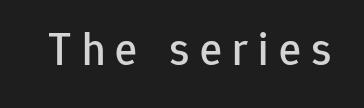
{"serif": "no", "italic": "no", "width": "normal", "stroke_contrast": "low", "x_height": "medium", "monospaced": "no", "underline": "no", "letter_spacing": "wide", "letter_spacing_em": 0.22, "glyph_px": 46}
